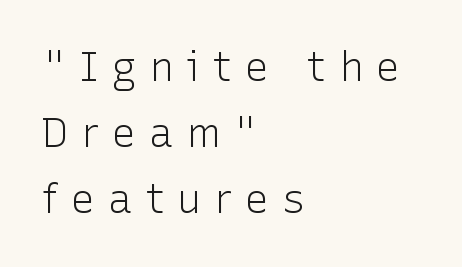
The image shows 41 px light sans-serif type, upright; set left-aligned, normal line spacing (1.61x), unusually wide letter spacing (+0.3 em), not underlined; low stroke contrast and a medium x-height.
